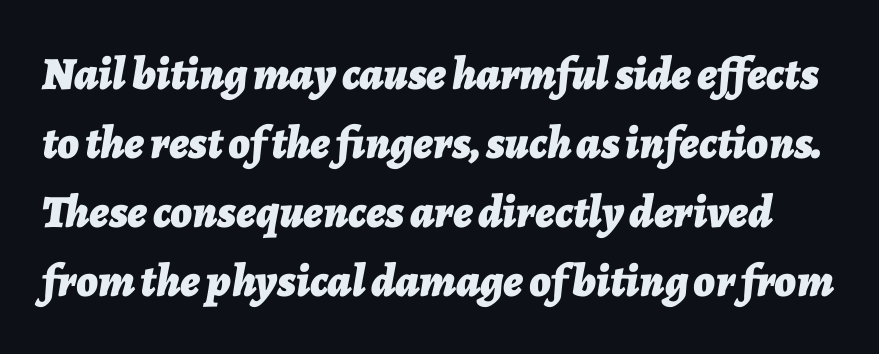
The image shows 46 px bold type, italic (leaning right); set normal line spacing (1.5x), normal letter spacing, not underlined; low stroke contrast and a medium x-height.
